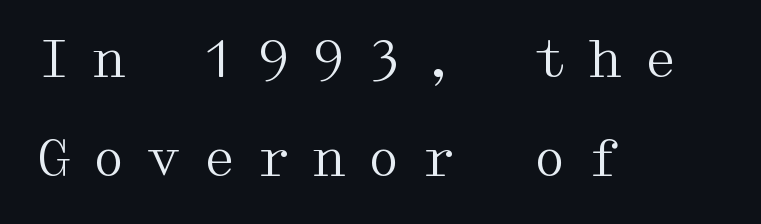
{"serif": "yes", "italic": "no", "bold": "no", "weight": "regular", "width": "wide", "stroke_contrast": "medium", "x_height": "medium", "underline": "no", "align": "left", "line_spacing": "loose", "line_spacing_ratio": 1.95, "letter_spacing": "wide", "letter_spacing_em": 0.38, "glyph_px": 51}
